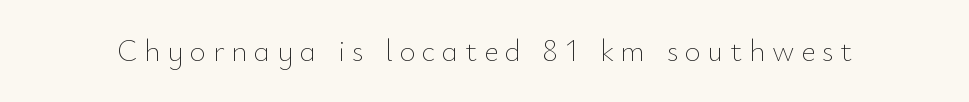
Q: Is the text bold? A: No.
Q: Is the text italic (slanted)? A: No, it is upright.
Q: Is the text underlined? A: No.
Q: Is the spacing between letters normal or unusually wide? A: Unusually wide.
Q: Width (condensed, normal, or wide)? A: Normal.
Q: Stroke contrast? A: Low.
Q: x-height? A: Small.
Q: Monospaced? A: No.
